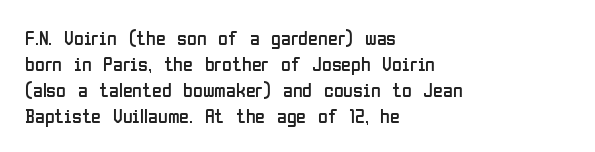
Q: Is the text bold? A: No.
Q: Is the text italic (slanted)? A: No, it is upright.
Q: Is the text underlined? A: No.
Q: How is the paragraph aligned? A: Left-aligned.
Q: Is the spacing between letters normal or unusually wide? A: Normal.
Q: Is the spacing between lines tight, normal or loose? A: Normal.
